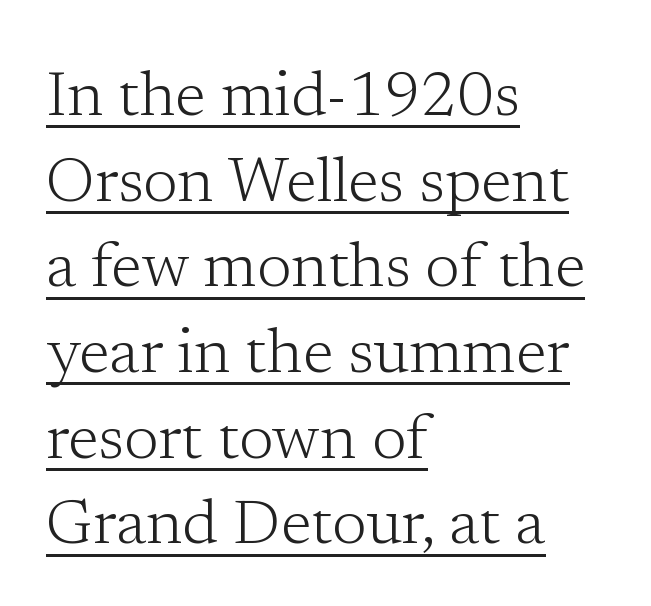
Q: Is the text bold? A: No.
Q: Is the text italic (slanted)? A: No, it is upright.
Q: Is the typeface a serif or a sans-serif typeface? A: Serif.
Q: Is the text underlined? A: Yes.
Q: How is the paragraph aligned? A: Left-aligned.
Q: Is the spacing between letters normal or unusually wide? A: Normal.
Q: Is the spacing between lines tight, normal or loose? A: Normal.
Q: Width (condensed, normal, or wide)? A: Normal.
Q: Stroke contrast? A: Low.
Q: x-height? A: Medium.
Q: Monospaced? A: No.
